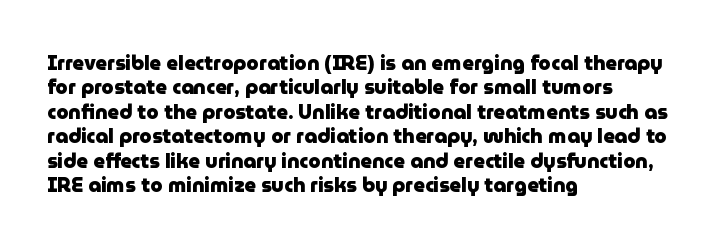
Q: Is the text bold? A: Yes.
Q: Is the text italic (slanted)? A: No, it is upright.
Q: Is the text underlined? A: No.
Q: How is the paragraph aligned? A: Left-aligned.
Q: Is the spacing between letters normal or unusually wide? A: Normal.
